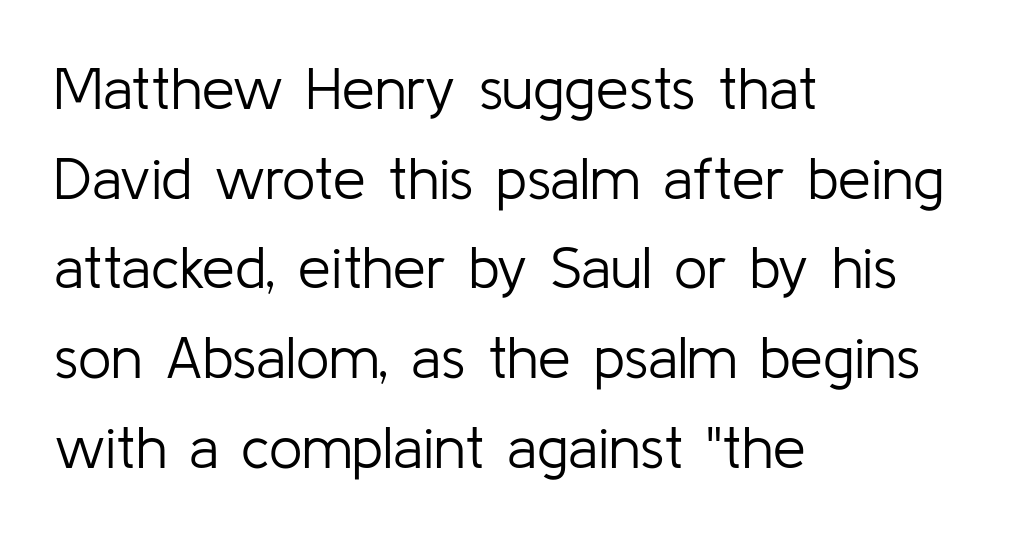
Spacing verdict: proportional, widths tailored to each character. The baseline area is clear. The setting favours the left margin, as ordinary paragraphs usually do. Serif or sans? Sans — the stroke terminals are bare.
